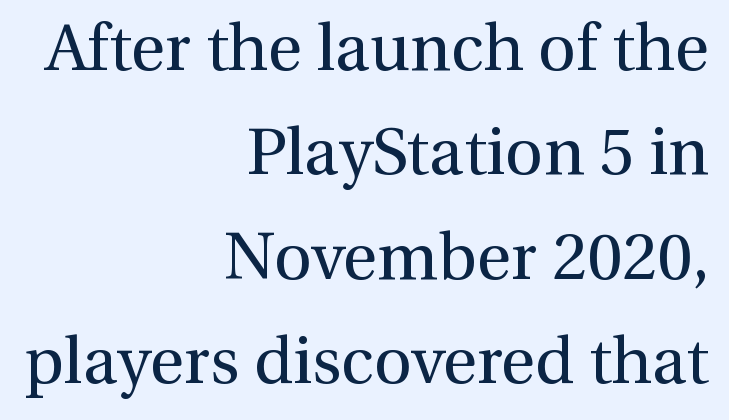
Q: Is the text bold? A: No.
Q: Is the text italic (slanted)? A: No, it is upright.
Q: Is the typeface a serif or a sans-serif typeface? A: Serif.
Q: Is the text underlined? A: No.
Q: How is the paragraph aligned? A: Right-aligned.
Q: Is the spacing between letters normal or unusually wide? A: Normal.
Q: Is the spacing between lines tight, normal or loose? A: Normal.
Q: Width (condensed, normal, or wide)? A: Normal.
Q: Stroke contrast? A: Medium.
Q: x-height? A: Medium.
Q: Monospaced? A: No.
